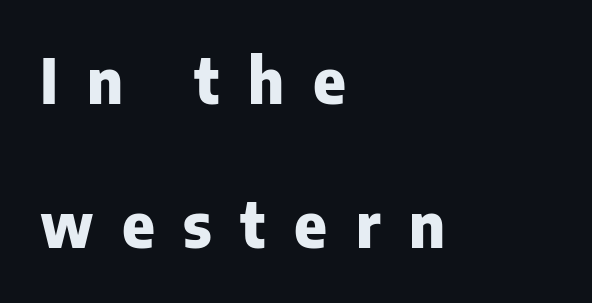
Horizontal alignment here is leftward, the default for most running prose. The type is letterspaced generously, with wide tracking. Style check: upright. Heft: maximum for text — a bold.
